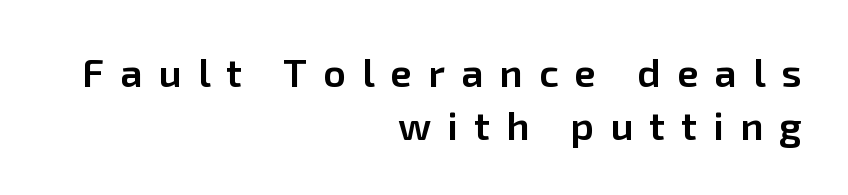
Q: Is the text bold? A: Semi-bold.
Q: Is the text italic (slanted)? A: No, it is upright.
Q: Is the typeface a serif or a sans-serif typeface? A: Sans-serif.
Q: Is the text underlined? A: No.
Q: How is the paragraph aligned? A: Right-aligned.
Q: Is the spacing between letters normal or unusually wide? A: Unusually wide.
Q: Is the spacing between lines tight, normal or loose? A: Normal.
Q: Width (condensed, normal, or wide)? A: Normal.
Q: Stroke contrast? A: Low.
Q: x-height? A: Medium.
Q: Monospaced? A: No.
